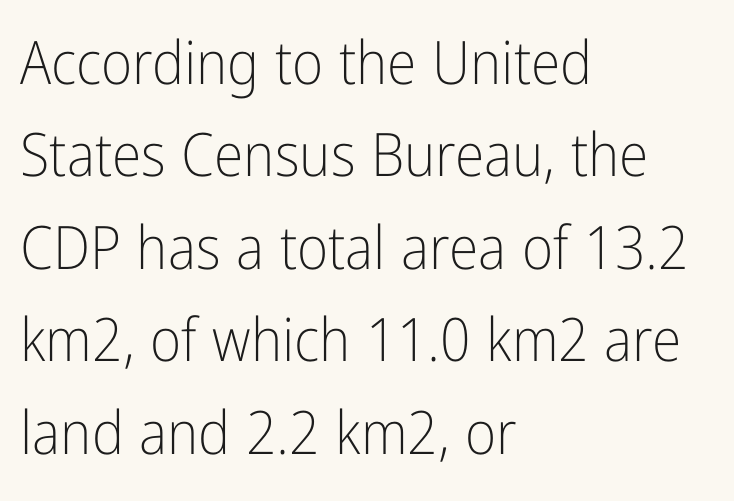
Each row of text sits above clean, open space. Vertical spacing — default. This sample is left-justified, so line endings fall wherever the words run out. Each stroke keeps to a modest, everyday thickness or less. The letters carry no serifs — their stems end cleanly without finishing strokes. You can tell it's not italic because the verticals are truly vertical.
